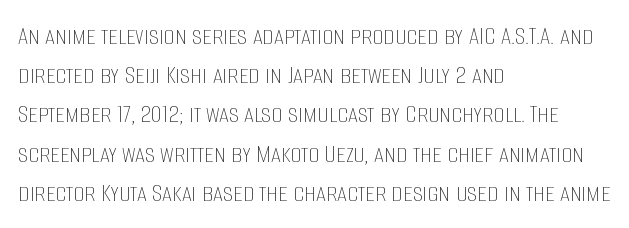
Q: Is the text bold? A: No.
Q: Is the text italic (slanted)? A: No, it is upright.
Q: Is the text underlined? A: No.
Q: How is the paragraph aligned? A: Left-aligned.
Q: Is the spacing between letters normal or unusually wide? A: Normal.
Q: Is the spacing between lines tight, normal or loose? A: Normal.
Q: Width (condensed, normal, or wide)? A: Condensed.
Q: Stroke contrast? A: Low.
Q: x-height? A: Large.
Q: Monospaced? A: No.
